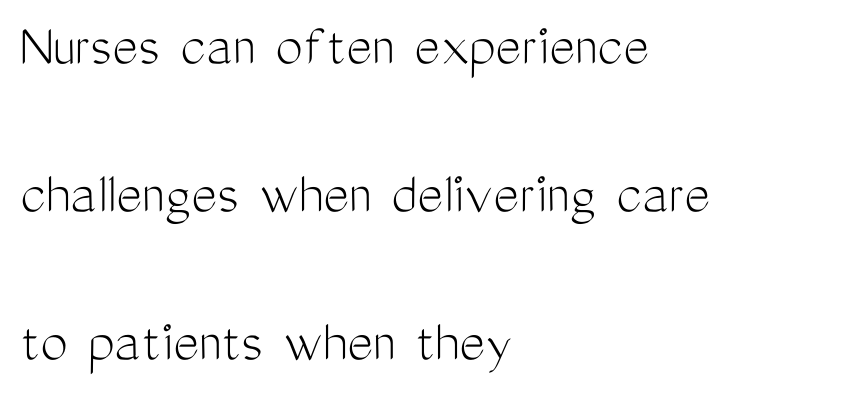
The image shows 61 px light, condensed sans-serif type, upright; set left-aligned, loose line spacing (2.43x), normal letter spacing, not underlined; medium stroke contrast and a medium x-height.
